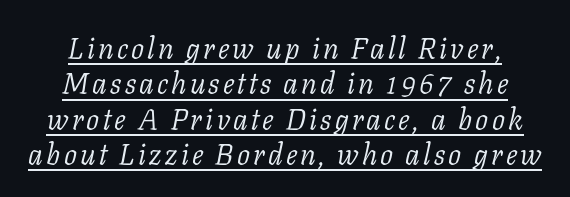
Q: Is the text bold? A: No.
Q: Is the text italic (slanted)? A: Yes, it leans right by about 11 degrees.
Q: Is the typeface a serif or a sans-serif typeface? A: Serif.
Q: Is the text underlined? A: Yes.
Q: How is the paragraph aligned? A: Centered.
Q: Width (condensed, normal, or wide)? A: Normal.
Q: Stroke contrast? A: Low.
Q: x-height? A: Medium.
Q: Monospaced? A: No.
